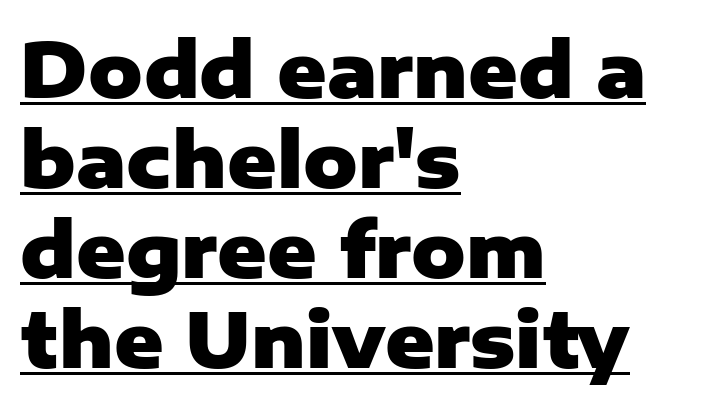
Heavy, bold letterforms. In terms of posture, this sample is upright. The letters advance in unequal steps, a hallmark of proportional type. Each word holds together tightly as a unit, with standard inter-letter gaps. In CSS terms this would be text-align: left.
